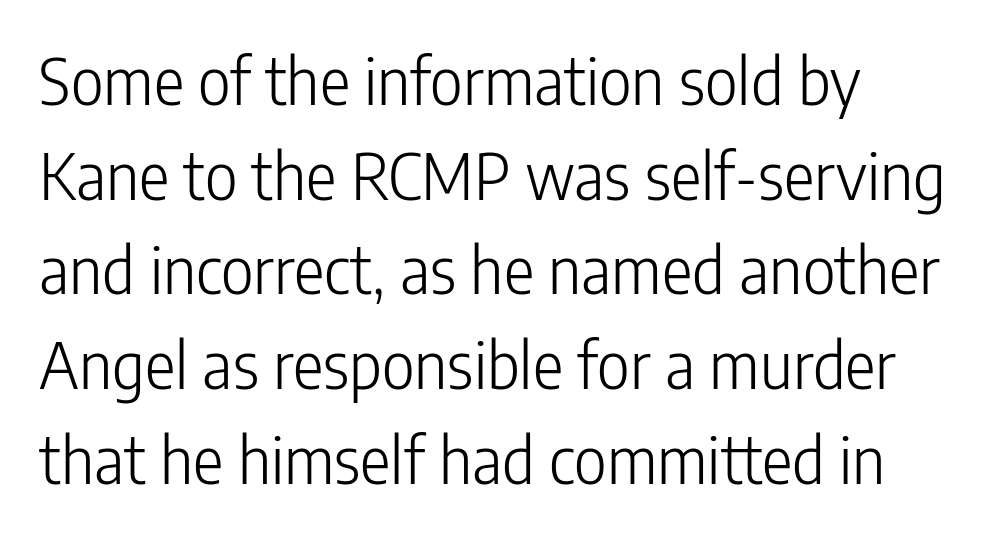
{"serif": "no", "italic": "no", "bold": "no", "weight": "light", "width": "condensed", "stroke_contrast": "low", "x_height": "medium", "monospaced": "no", "underline": "no", "line_spacing": "normal", "line_spacing_ratio": 1.48, "letter_spacing": "normal", "letter_spacing_em": 0.0, "glyph_px": 64}
